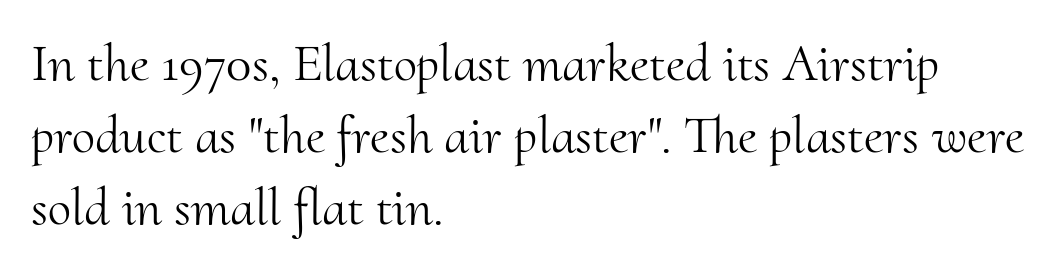
Q: Is the text bold? A: No.
Q: Is the text italic (slanted)? A: No, it is upright.
Q: Is the typeface a serif or a sans-serif typeface? A: Serif.
Q: Is the text underlined? A: No.
Q: How is the paragraph aligned? A: Left-aligned.
Q: Is the spacing between letters normal or unusually wide? A: Normal.
Q: Is the spacing between lines tight, normal or loose? A: Normal.
Q: Width (condensed, normal, or wide)? A: Normal.
Q: Stroke contrast? A: Medium.
Q: x-height? A: Small.
Q: Monospaced? A: No.
